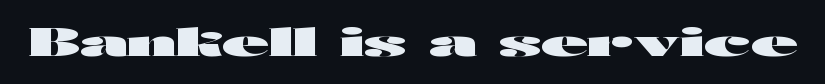
The image shows 38 px heavy, wide sans-serif type, upright; set normal letter spacing, not underlined; high stroke contrast and a medium x-height.
